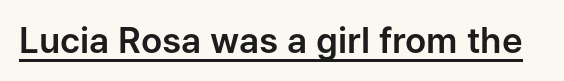
{"serif": "no", "italic": "no", "width": "normal", "stroke_contrast": "low", "x_height": "medium", "monospaced": "no", "underline": "yes", "letter_spacing": "normal", "letter_spacing_em": 0.0, "glyph_px": 35}
